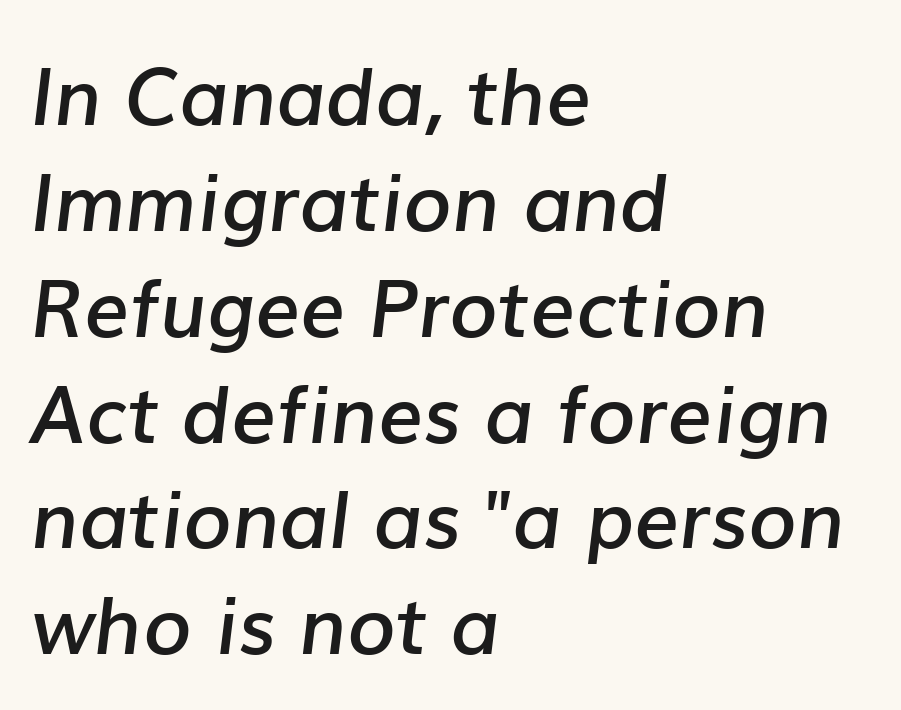
Q: Is the text bold? A: Semi-bold.
Q: Is the text italic (slanted)? A: Yes, it leans right by about 7 degrees.
Q: Is the text underlined? A: No.
Q: How is the paragraph aligned? A: Left-aligned.
Q: Is the spacing between letters normal or unusually wide? A: Normal.
Q: Is the spacing between lines tight, normal or loose? A: Normal.
Q: Width (condensed, normal, or wide)? A: Normal.
Q: Stroke contrast? A: Low.
Q: x-height? A: Medium.
Q: Monospaced? A: No.
